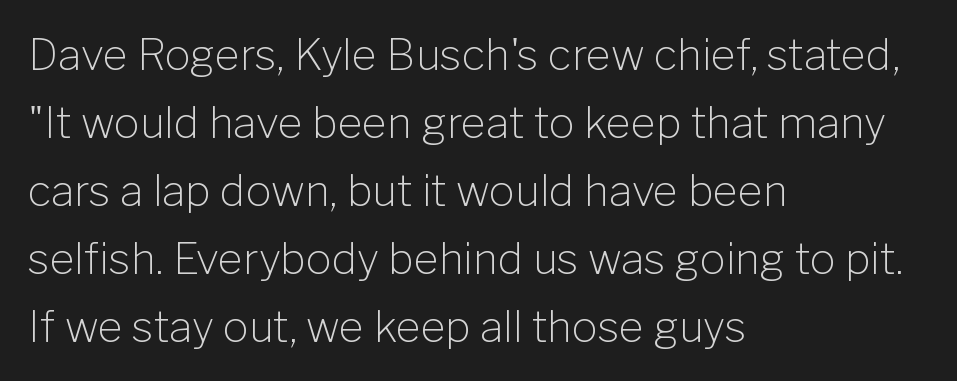
Q: Is the text bold? A: No.
Q: Is the text italic (slanted)? A: No, it is upright.
Q: Is the typeface a serif or a sans-serif typeface? A: Sans-serif.
Q: Is the text underlined? A: No.
Q: How is the paragraph aligned? A: Left-aligned.
Q: Is the spacing between letters normal or unusually wide? A: Normal.
Q: Is the spacing between lines tight, normal or loose? A: Normal.
Q: Width (condensed, normal, or wide)? A: Normal.
Q: Stroke contrast? A: Low.
Q: x-height? A: Medium.
Q: Monospaced? A: No.
